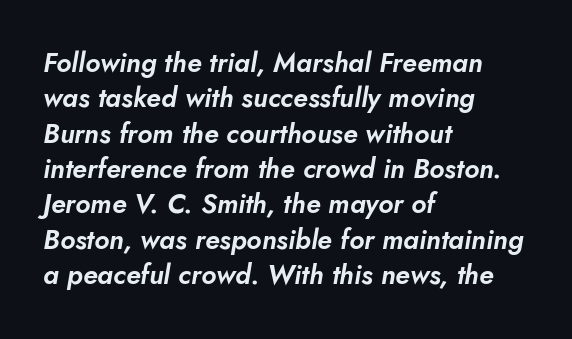
Q: Is the text italic (slanted)? A: Yes, it leans right by about 5 degrees.
Q: Is the text underlined? A: No.
Q: How is the paragraph aligned? A: Left-aligned.
Q: Is the spacing between letters normal or unusually wide? A: Normal.
Q: Is the spacing between lines tight, normal or loose? A: Normal.
